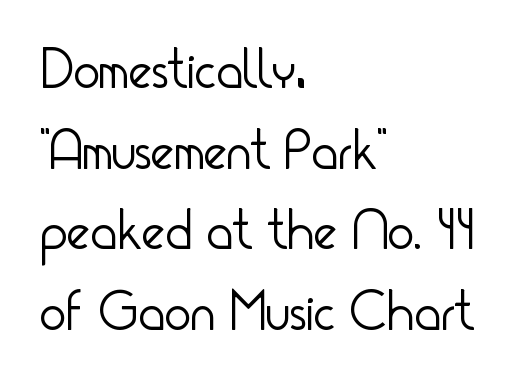
The image shows 56 px light, condensed sans-serif type, upright; set left-aligned, normal line spacing (1.44x), normal letter spacing, not underlined; low stroke contrast and a small x-height.
